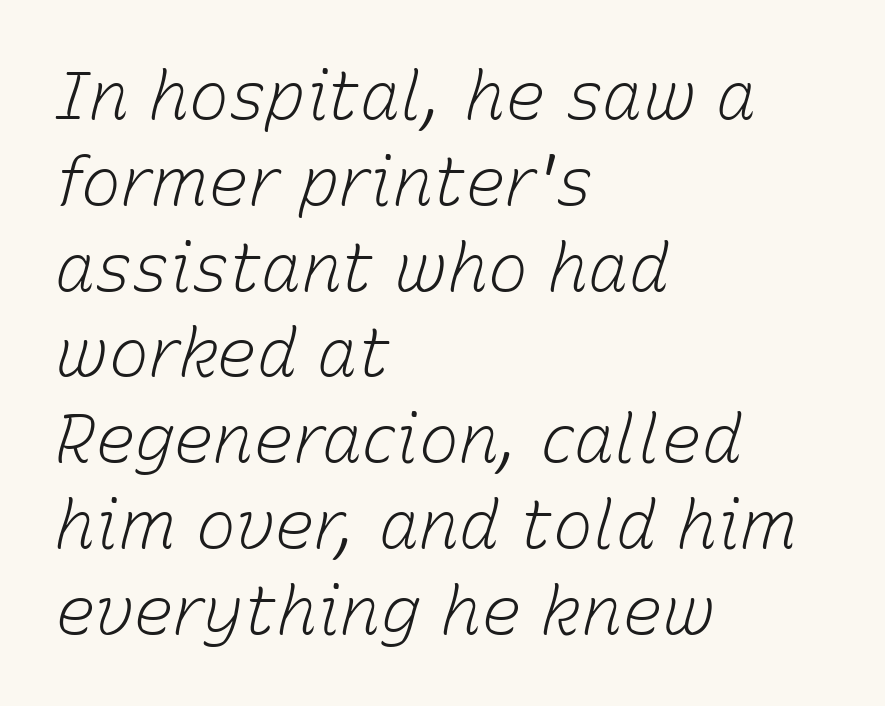
{"italic": "yes", "lean": "right", "slant_degrees": 15, "bold": "no", "weight": "light", "width": "normal", "stroke_contrast": "low", "x_height": "medium", "monospaced": "no", "underline": "no", "align": "left", "line_spacing": "normal", "line_spacing_ratio": 1.28, "letter_spacing": "normal", "letter_spacing_em": 0.0, "glyph_px": 67}
